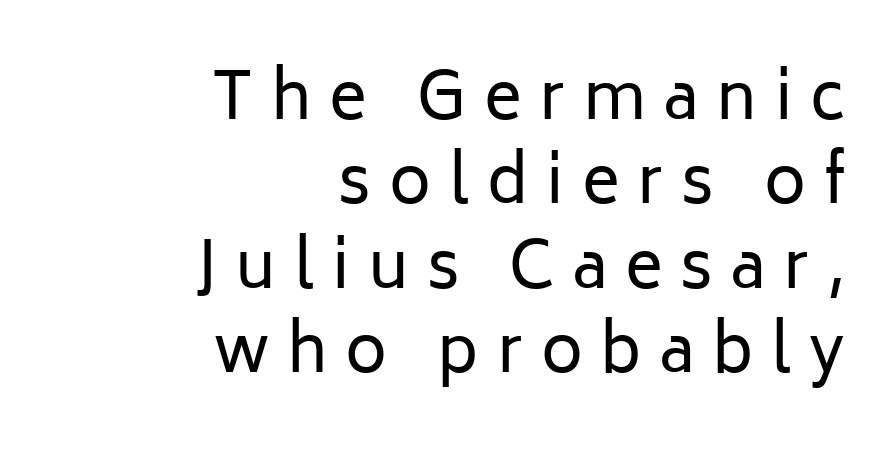
The image shows 64 px regular-weight sans-serif type, upright; set right-aligned, normal line spacing (1.32x), unusually wide letter spacing (+0.28 em), not underlined; low stroke contrast and a medium x-height.
